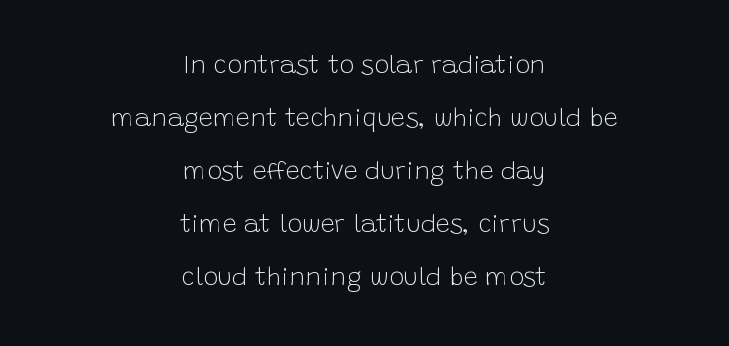
The weight tops out at a normal text grade. Every row of glyphs is offset so its center matches the block's center. If you measured baseline to baseline, you'd find a long distance. These lines were composed using upright roman letters.
